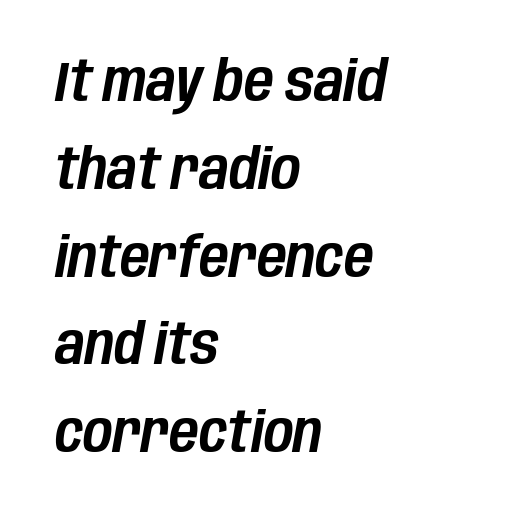
{"italic": "yes", "lean": "right", "slant_degrees": 10, "width": "condensed", "stroke_contrast": "low", "x_height": "large", "monospaced": "no", "underline": "no", "align": "left", "line_spacing": "normal", "line_spacing_ratio": 1.54, "letter_spacing": "normal", "letter_spacing_em": 0.0, "glyph_px": 57}
